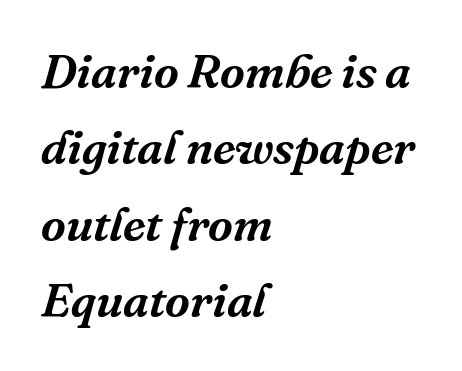
Q: Is the text italic (slanted)? A: Yes, it leans right by about 16 degrees.
Q: Is the typeface a serif or a sans-serif typeface? A: Serif.
Q: Is the text underlined? A: No.
Q: How is the paragraph aligned? A: Left-aligned.
Q: Is the spacing between letters normal or unusually wide? A: Normal.
Q: Is the spacing between lines tight, normal or loose? A: Normal.
Q: Width (condensed, normal, or wide)? A: Normal.
Q: Stroke contrast? A: Medium.
Q: x-height? A: Medium.
Q: Monospaced? A: No.
